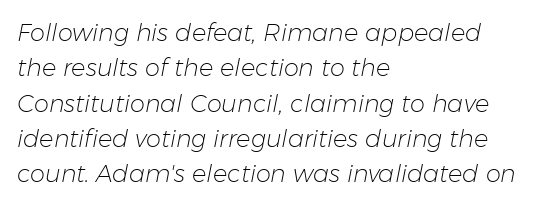
Q: Is the text bold? A: No.
Q: Is the text italic (slanted)? A: Yes, it leans right by about 11 degrees.
Q: Is the text underlined? A: No.
Q: How is the paragraph aligned? A: Left-aligned.
Q: Is the spacing between letters normal or unusually wide? A: Normal.
Q: Is the spacing between lines tight, normal or loose? A: Normal.
